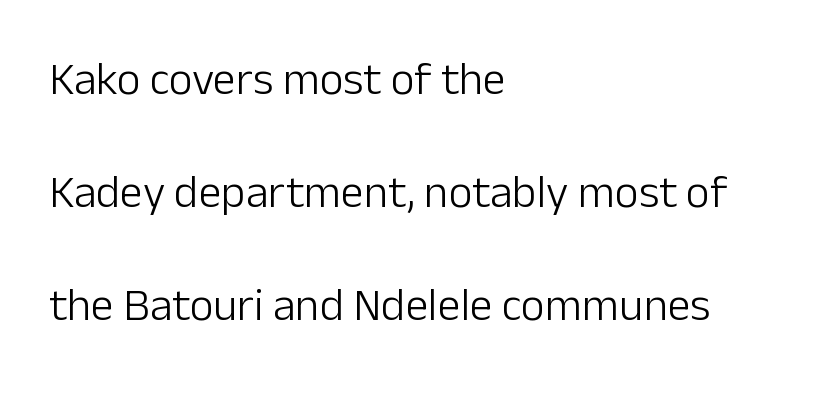
Q: Is the text bold? A: No.
Q: Is the text italic (slanted)? A: No, it is upright.
Q: Is the typeface a serif or a sans-serif typeface? A: Sans-serif.
Q: Is the text underlined? A: No.
Q: How is the paragraph aligned? A: Left-aligned.
Q: Is the spacing between letters normal or unusually wide? A: Normal.
Q: Is the spacing between lines tight, normal or loose? A: Loose.
Q: Width (condensed, normal, or wide)? A: Normal.
Q: Stroke contrast? A: Low.
Q: x-height? A: Medium.
Q: Monospaced? A: No.
